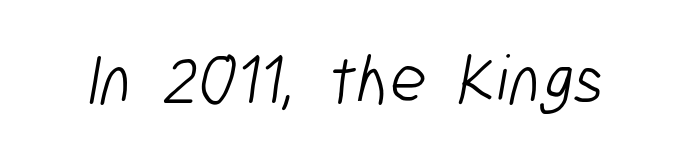
The image shows 71 px light, condensed sans-serif type; set normal letter spacing, not underlined; low stroke contrast and a medium x-height.
